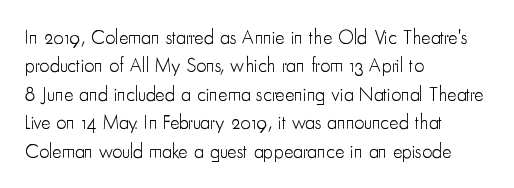
The image shows 20 px text type, upright; set left-aligned, normal line spacing (1.42x), normal letter spacing, not underlined.
